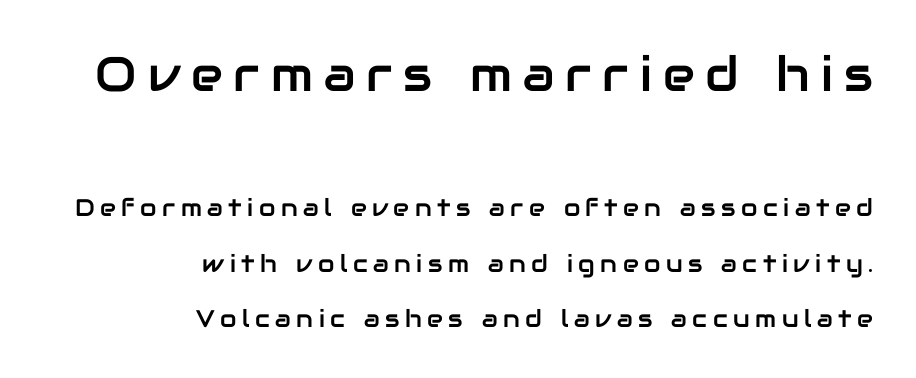
Q: Is the text italic (slanted)? A: No, it is upright.
Q: Is the typeface a serif or a sans-serif typeface? A: Sans-serif.
Q: Is the text underlined? A: No.
Q: How is the paragraph aligned? A: Right-aligned.
Q: Is the spacing between letters normal or unusually wide? A: Unusually wide.
Q: Is the spacing between lines tight, normal or loose? A: Loose.
Q: Which block of text is set in a larger size, the first (top) or the second (bottom)? A: The first (top) one.
Q: Width (condensed, normal, or wide)? A: Normal.
Q: Stroke contrast? A: Low.
Q: x-height? A: Medium.
Q: Monospaced? A: No.
